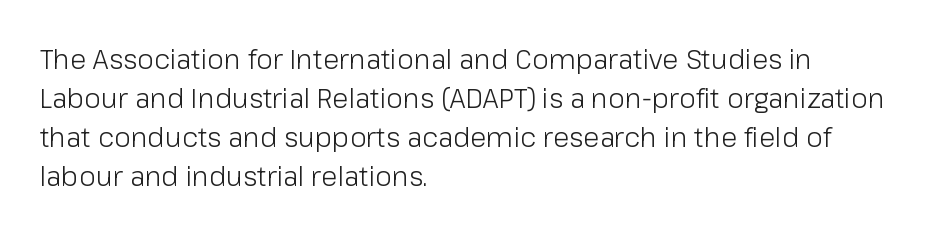
{"italic": "no", "bold": "no", "underline": "no", "align": "left", "line_spacing": "normal", "line_spacing_ratio": 1.44, "letter_spacing": "normal", "letter_spacing_em": 0.0, "glyph_px": 27}
